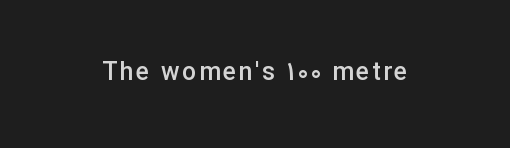
Each row of text sits above clean, open space. The strokes are fattened partway — semibold, not bold. Italic? Not at all — the glyphs are vertical.
